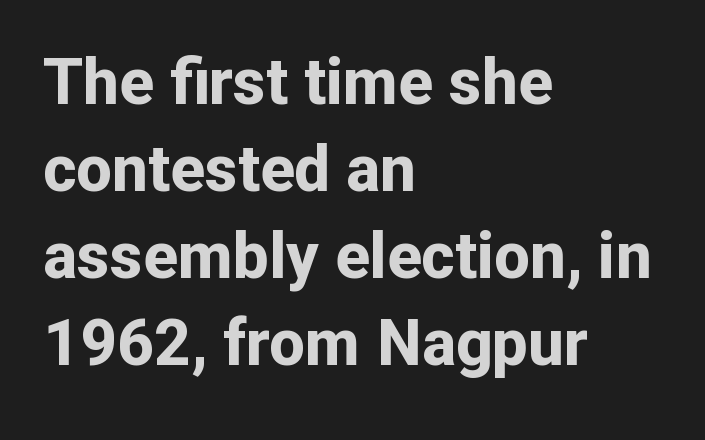
Q: Is the text bold? A: Yes.
Q: Is the text italic (slanted)? A: No, it is upright.
Q: Is the typeface a serif or a sans-serif typeface? A: Sans-serif.
Q: Is the text underlined? A: No.
Q: How is the paragraph aligned? A: Left-aligned.
Q: Is the spacing between letters normal or unusually wide? A: Normal.
Q: Is the spacing between lines tight, normal or loose? A: Normal.
Q: Width (condensed, normal, or wide)? A: Normal.
Q: Stroke contrast? A: Low.
Q: x-height? A: Medium.
Q: Monospaced? A: No.
